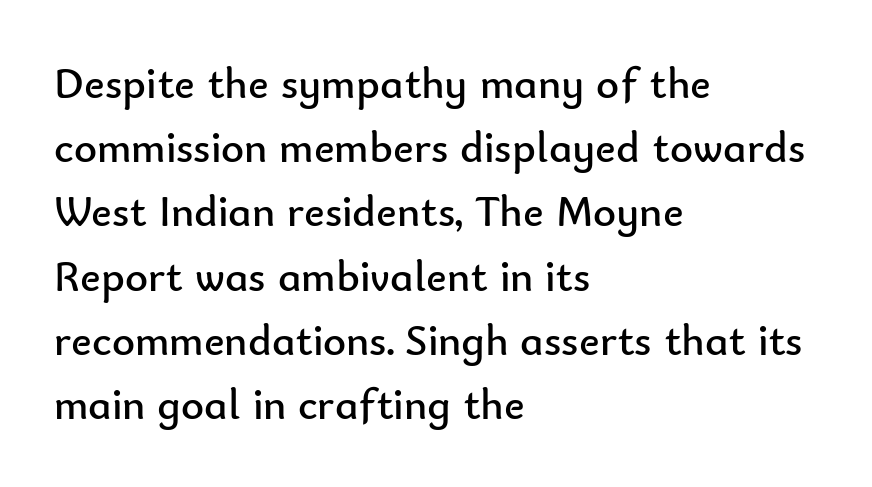
{"serif": "no", "italic": "no", "bold": "no", "weight": "regular", "width": "normal", "stroke_contrast": "low", "x_height": "small", "monospaced": "no", "underline": "no", "align": "left", "line_spacing": "normal", "line_spacing_ratio": 1.46, "letter_spacing": "normal", "letter_spacing_em": 0.0, "glyph_px": 44}
